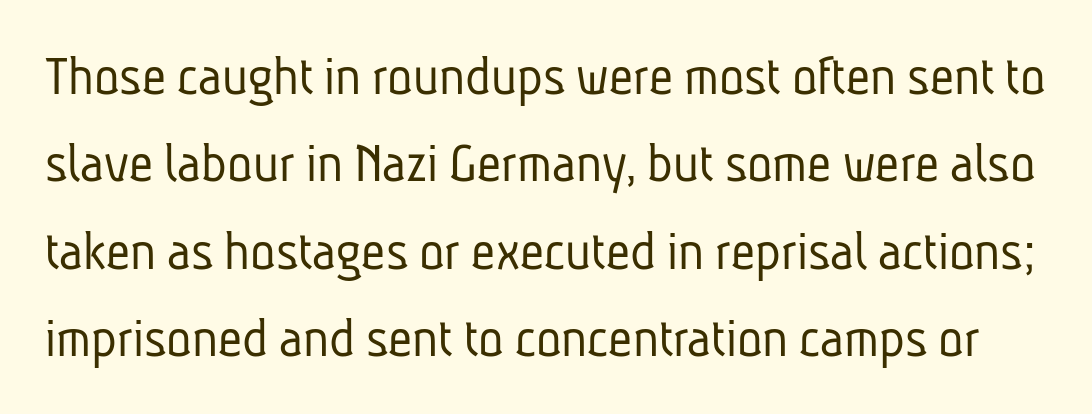
{"serif": "no", "bold": "no", "weight": "light", "width": "condensed", "stroke_contrast": "low", "x_height": "medium", "monospaced": "no", "underline": "no", "line_spacing": "normal", "line_spacing_ratio": 1.48, "letter_spacing": "normal", "letter_spacing_em": 0.0, "glyph_px": 59}
